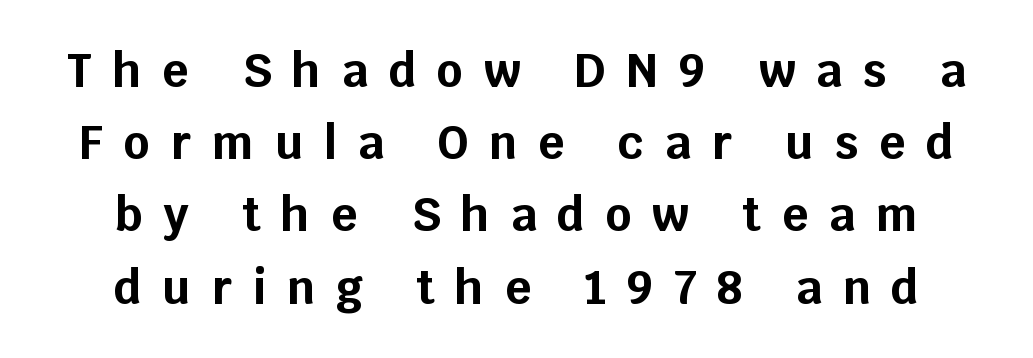
The image shows 46 px bold sans-serif type, upright; set centered, normal line spacing (1.57x), unusually wide letter spacing (+0.45 em), not underlined; low stroke contrast and a large x-height.
